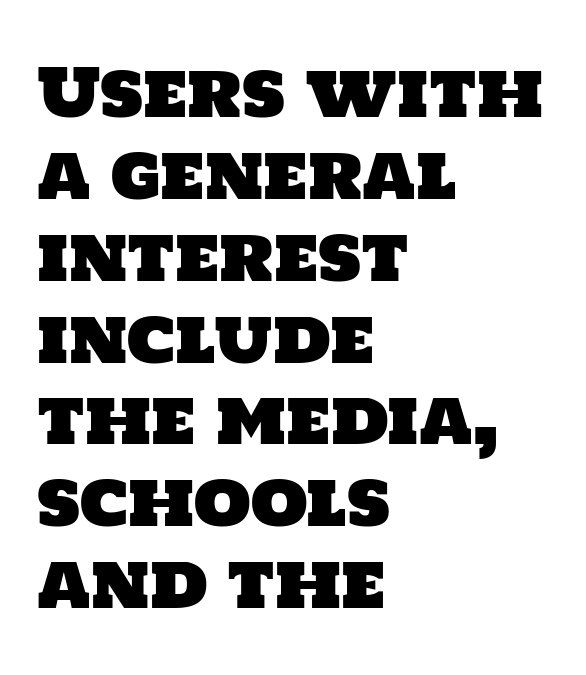
{"serif": "no", "width": "normal", "stroke_contrast": "low", "x_height": "large", "monospaced": "no", "underline": "no", "align": "left", "line_spacing_ratio": 1.24, "letter_spacing": "normal", "letter_spacing_em": 0.0, "glyph_px": 66}
